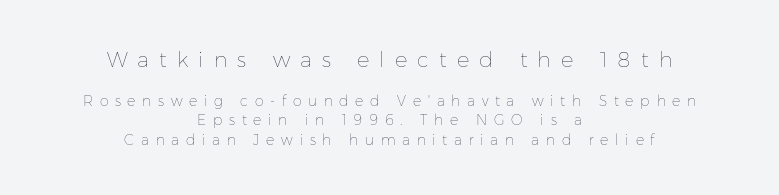
Q: Is the text bold? A: No.
Q: Is the text italic (slanted)? A: No, it is upright.
Q: Is the text underlined? A: No.
Q: How is the paragraph aligned? A: Centered.
Q: Is the spacing between letters normal or unusually wide? A: Unusually wide.
Q: Is the spacing between lines tight, normal or loose? A: Normal.
Q: Which block of text is set in a larger size, the first (top) or the second (bottom)? A: The first (top) one.
